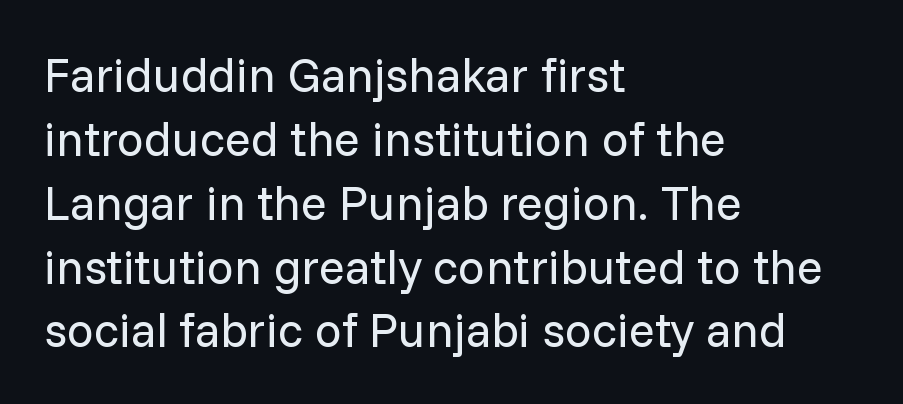
{"serif": "no", "italic": "no", "bold": "no", "weight": "regular", "width": "normal", "stroke_contrast": "low", "x_height": "medium", "monospaced": "no", "underline": "no", "align": "left", "line_spacing": "normal", "line_spacing_ratio": 1.33, "letter_spacing": "normal", "letter_spacing_em": 0.0, "glyph_px": 48}
